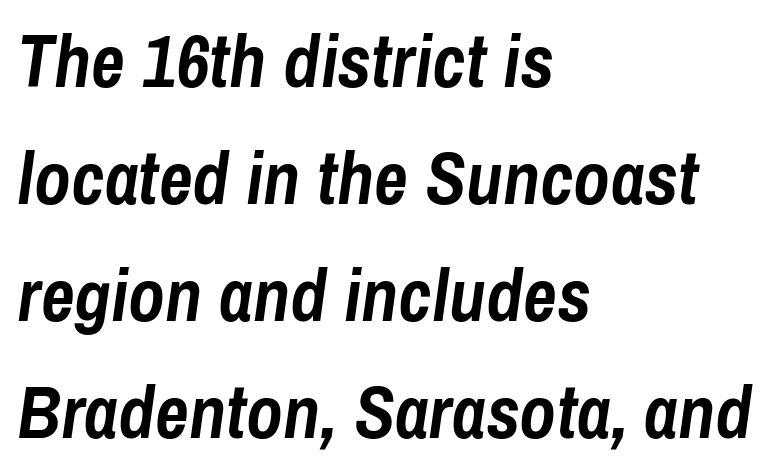
{"italic": "yes", "lean": "right", "slant_degrees": 8, "bold": "yes", "weight": "semibold", "width": "condensed", "stroke_contrast": "low", "x_height": "medium", "monospaced": "no", "underline": "no", "align": "left", "line_spacing": "normal", "line_spacing_ratio": 1.58, "letter_spacing": "normal", "letter_spacing_em": 0.0, "glyph_px": 74}
